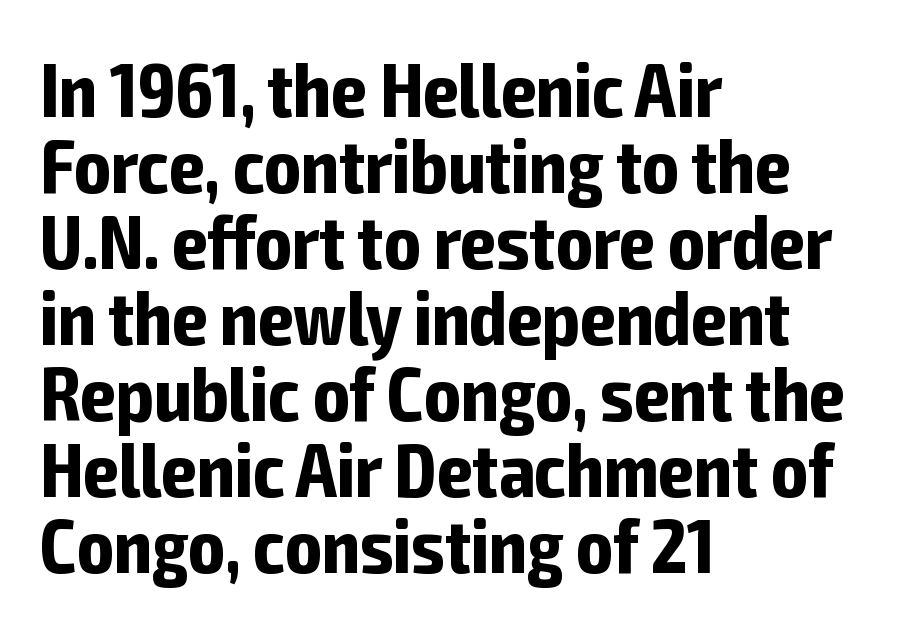
No word sits above an underline. Inter-character spacing is left at the font's built-in metrics. Summary of weight: heavy, a full bold. I'd call this a sans setting — the letters go barefoot. One glance says dense: line gaps are narrower than usual.
